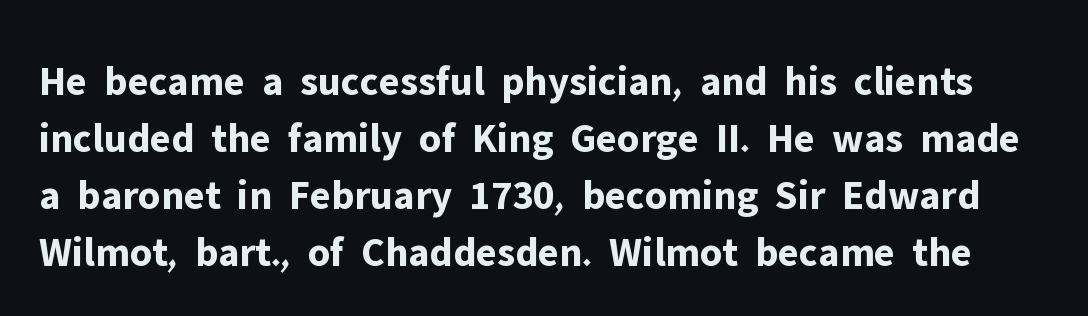
Posture: vertical. Is this a fixed-width face? No — the glyphs have proportional, varying widths. Lines of text with bare space underneath. The rendering shows plain stroke endings on the letterforms — a sans-serif design. Typographic density is high because the face is bold. Each word holds together tightly as a unit, with standard inter-letter gaps.
